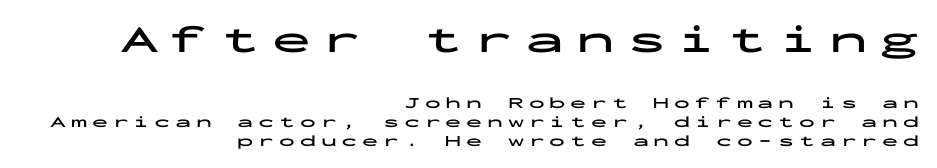
Q: Is the text bold? A: Yes.
Q: Is the text italic (slanted)? A: No, it is upright.
Q: Is the typeface a serif or a sans-serif typeface? A: Sans-serif.
Q: Is the text underlined? A: No.
Q: How is the paragraph aligned? A: Right-aligned.
Q: Is the spacing between letters normal or unusually wide? A: Unusually wide.
Q: Which block of text is set in a larger size, the first (top) or the second (bottom)? A: The first (top) one.
Q: Width (condensed, normal, or wide)? A: Wide.
Q: Stroke contrast? A: Low.
Q: x-height? A: Medium.
Q: Monospaced? A: Yes.
